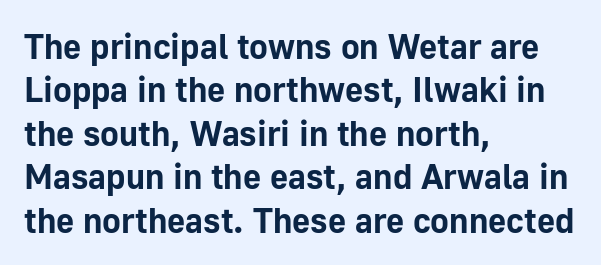
This rendering features lettering with no underline. No italicization has been applied; the sample stays upright. Default kerning and tracking; the words read as compact shapes. The characters display no serif detailing; their extremities are plain. Spacing verdict: proportional, widths tailored to each character. Heavy, bold letterforms.
